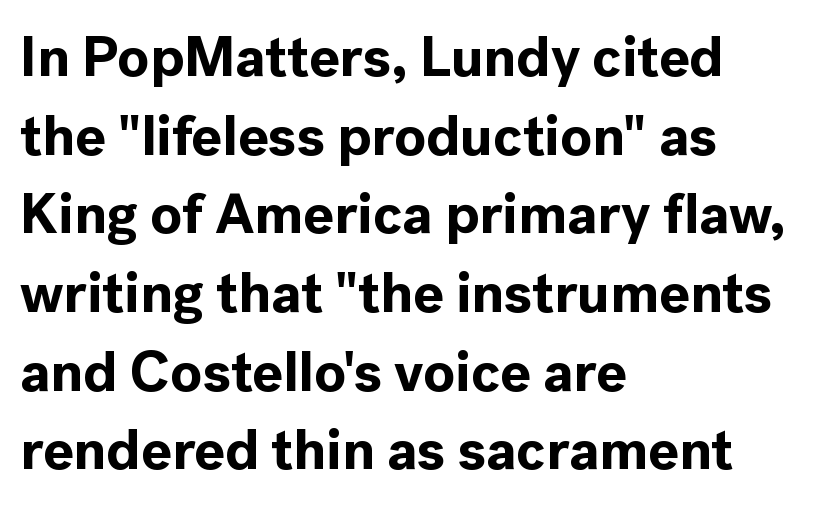
Q: Is the text bold? A: Yes.
Q: Is the text italic (slanted)? A: No, it is upright.
Q: Is the typeface a serif or a sans-serif typeface? A: Sans-serif.
Q: Is the text underlined? A: No.
Q: How is the paragraph aligned? A: Left-aligned.
Q: Is the spacing between letters normal or unusually wide? A: Normal.
Q: Is the spacing between lines tight, normal or loose? A: Normal.
Q: Width (condensed, normal, or wide)? A: Normal.
Q: x-height? A: Medium.
Q: Monospaced? A: No.
